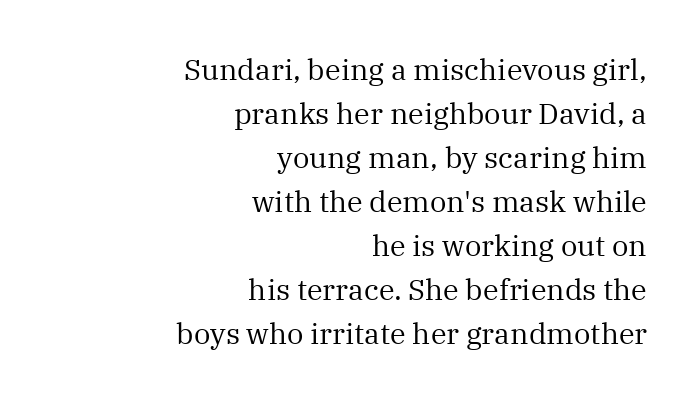
Honestly, the row spacing looks completely unremarkable. The compositor pushed each line to the right boundary. This is not heavy type; no bold has been used. Tall strokes in this sample are plumb rather than angled. Are there feet on the stems? There are — it's a serif. These lines are rendered in a variable-pitch font.
